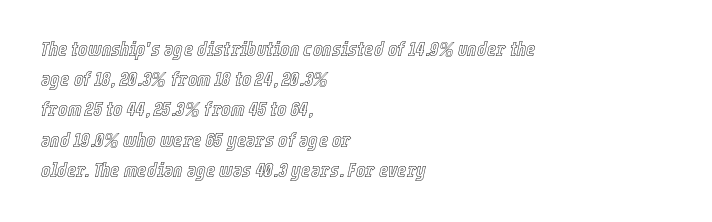
Q: Is the text italic (slanted)? A: Yes, it leans right by about 12 degrees.
Q: Is the text underlined? A: No.
Q: How is the paragraph aligned? A: Left-aligned.
Q: Is the spacing between letters normal or unusually wide? A: Normal.
Q: Is the spacing between lines tight, normal or loose? A: Normal.
